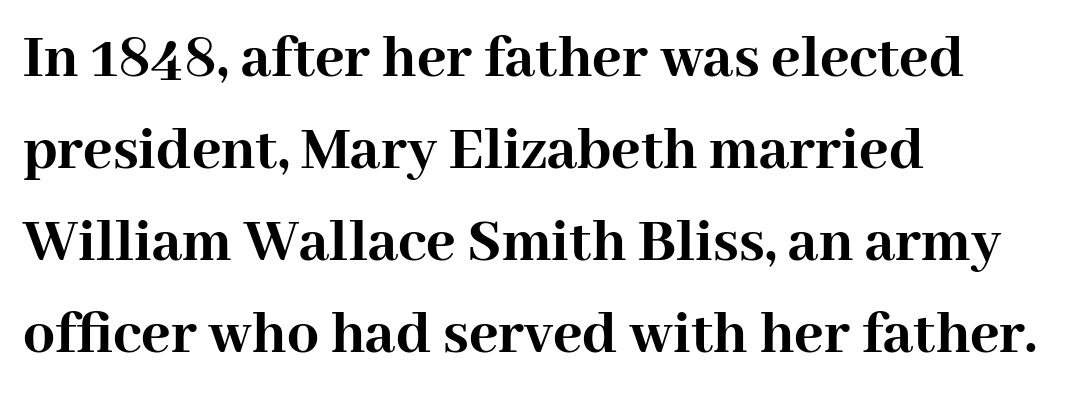
{"serif": "yes", "italic": "no", "bold": "yes", "weight": "semibold", "width": "normal", "stroke_contrast": "high", "x_height": "medium", "monospaced": "no", "underline": "no", "align": "left", "line_spacing": "normal", "line_spacing_ratio": 1.46, "letter_spacing": "normal", "letter_spacing_em": 0.0, "glyph_px": 63}
